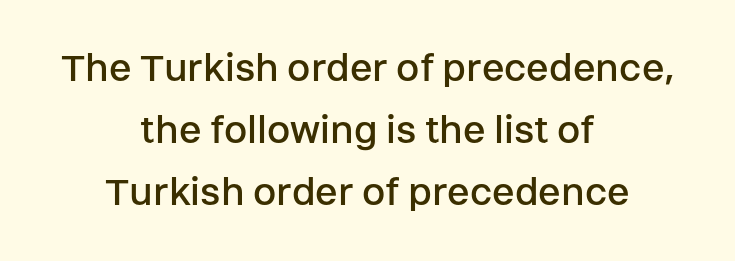
{"serif": "no", "italic": "no", "bold": "no", "weight": "regular", "width": "normal", "stroke_contrast": "low", "x_height": "large", "monospaced": "no", "underline": "no", "align": "center", "line_spacing": "normal", "line_spacing_ratio": 1.48, "letter_spacing": "normal", "letter_spacing_em": 0.0, "glyph_px": 42}
